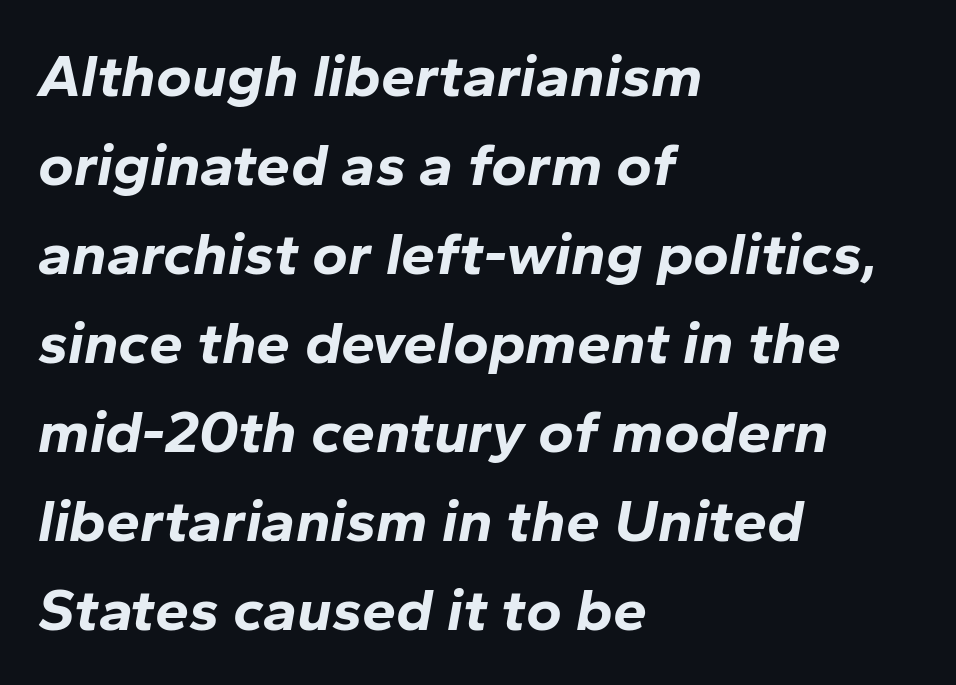
Q: Is the text bold? A: Yes.
Q: Is the text italic (slanted)? A: Yes, it leans right by about 10 degrees.
Q: Is the text underlined? A: No.
Q: How is the paragraph aligned? A: Left-aligned.
Q: Is the spacing between letters normal or unusually wide? A: Normal.
Q: Is the spacing between lines tight, normal or loose? A: Normal.
Q: Width (condensed, normal, or wide)? A: Normal.
Q: Stroke contrast? A: Low.
Q: x-height? A: Medium.
Q: Monospaced? A: No.
